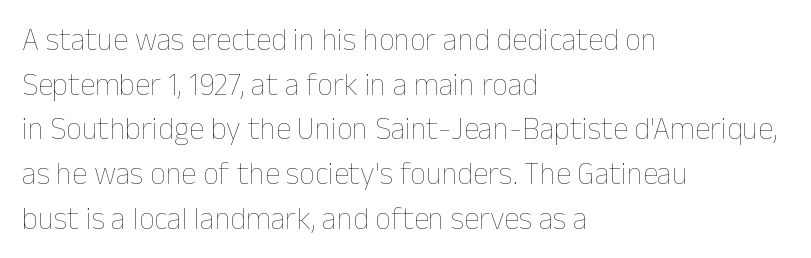
The image shows 31 px thin type, upright; set left-aligned, normal line spacing (1.44x), normal letter spacing, not underlined; low stroke contrast and a medium x-height.
